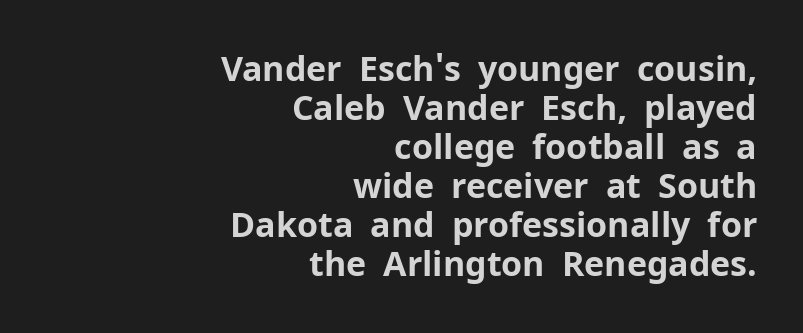
Proportional: the letters do not fall into vertical columns. The setting favours the right margin, as signatures and pull-quotes sometimes do. Type without underlining. This is sans-serif lettering, the kind often seen on screens and signage.
